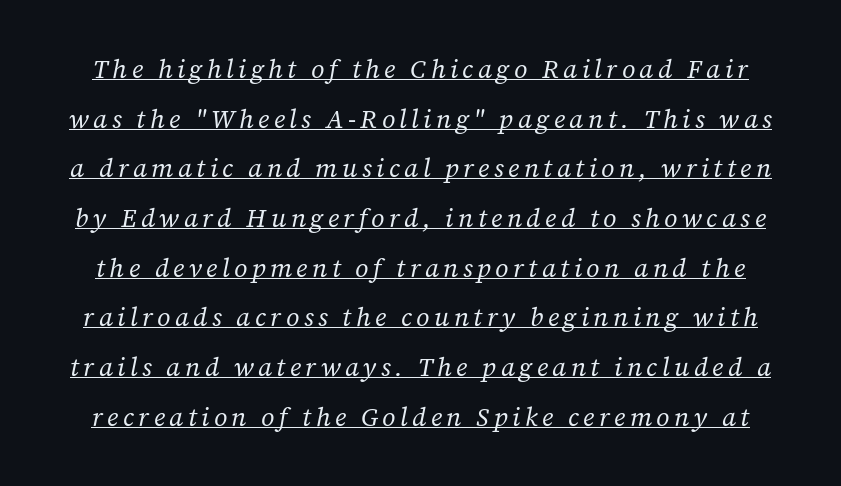
{"italic": "yes", "lean": "right", "slant_degrees": 12, "bold": "no", "underline": "yes", "line_spacing": "loose", "line_spacing_ratio": 1.91, "glyph_px": 26}
